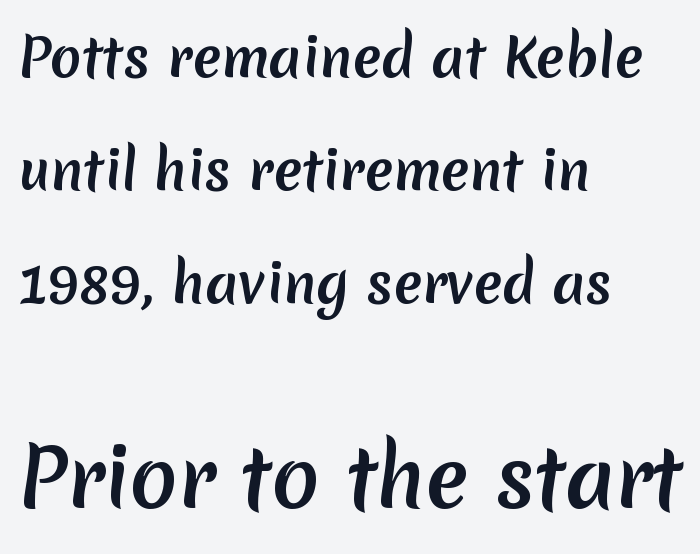
The image shows 79 px semibold sans-serif type; set left-aligned, loose line spacing (2.13x), normal letter spacing, not underlined; the second (bottom) block is 1.49x larger; low stroke contrast and a medium x-height.
